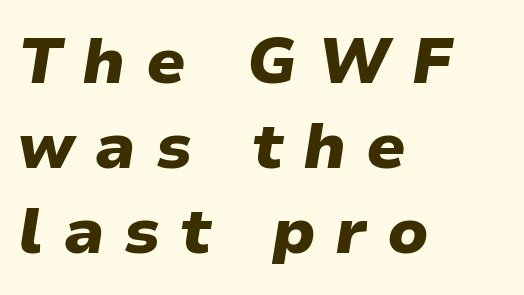
Q: Is the text bold? A: Yes.
Q: Is the text italic (slanted)? A: Yes, it leans right by about 9 degrees.
Q: Is the text underlined? A: No.
Q: How is the paragraph aligned? A: Left-aligned.
Q: Is the spacing between letters normal or unusually wide? A: Unusually wide.
Q: Is the spacing between lines tight, normal or loose? A: Normal.
Q: Width (condensed, normal, or wide)? A: Normal.
Q: Stroke contrast? A: Low.
Q: x-height? A: Medium.
Q: Monospaced? A: No.
